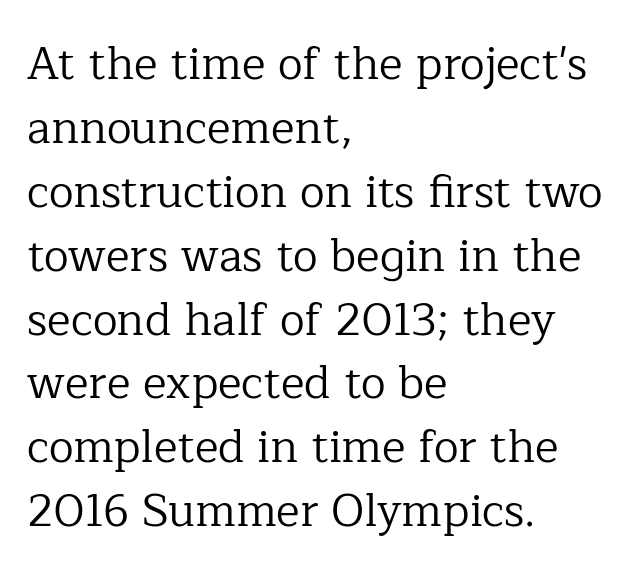
The image shows 45 px regular-weight serif type, upright; set left-aligned, normal line spacing (1.42x), normal letter spacing, not underlined; low stroke contrast and a medium x-height.
